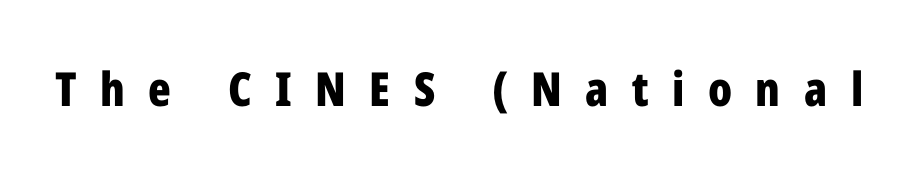
{"serif": "no", "italic": "no", "bold": "yes", "weight": "bold", "width": "condensed", "stroke_contrast": "low", "x_height": "medium", "monospaced": "no", "underline": "no", "letter_spacing": "wide", "letter_spacing_em": 0.5, "glyph_px": 47}
